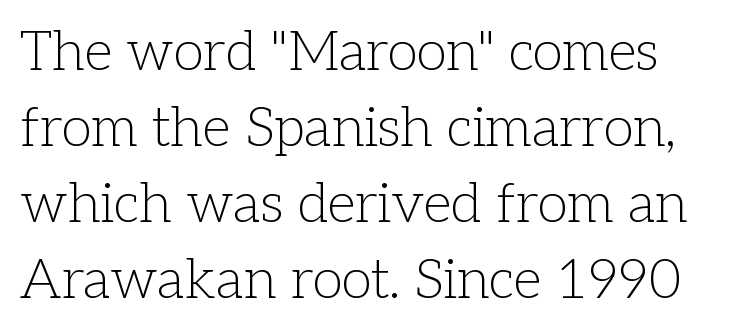
{"serif": "yes", "italic": "no", "bold": "no", "weight": "light", "width": "normal", "stroke_contrast": "low", "x_height": "medium", "monospaced": "no", "underline": "no", "line_spacing": "normal", "line_spacing_ratio": 1.38, "letter_spacing": "normal", "letter_spacing_em": 0.0, "glyph_px": 55}
